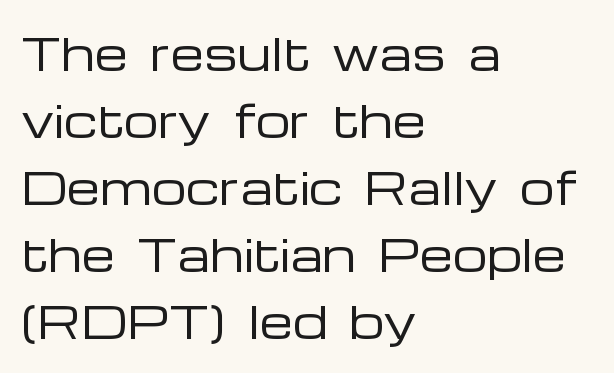
{"serif": "no", "italic": "no", "bold": "no", "weight": "regular", "width": "wide", "stroke_contrast": "low", "x_height": "medium", "monospaced": "no", "underline": "no", "align": "left", "line_spacing": "normal", "line_spacing_ratio": 1.56, "letter_spacing": "normal", "letter_spacing_em": 0.0, "glyph_px": 43}
